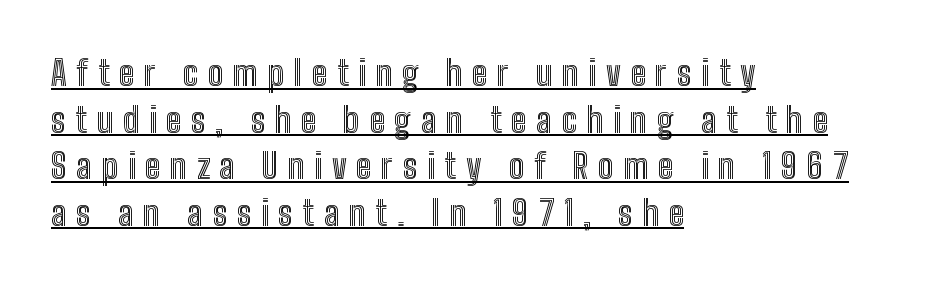
Varying glyph widths throughout — classic text-font behaviour. Looks like someone drew a line under every word here. Does extra space separate the letters? Yes, quite a lot of it. Is there much room between lines? A standard amount, neither cramped nor airy.
